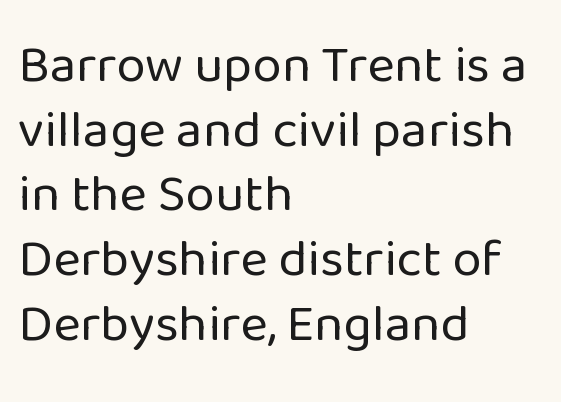
Ordinary non-slanted type is in use. The text was rendered using a sans face with plain stroke endings. The words here are not underlined. Caption: standard tracking, unaltered.
